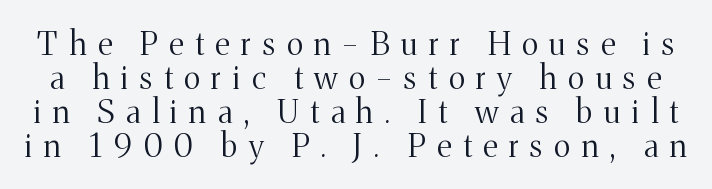
Caption: face not bold, strokes unweighted. Here the designer chose a conventional face with non-uniform glyph widths. Upright lettering throughout. Small tapered or slab feet sit at the stroke ends, so this counts as serif. The type is letterspaced generously, with wide tracking. Only glyphs here, with clear space below each row.
